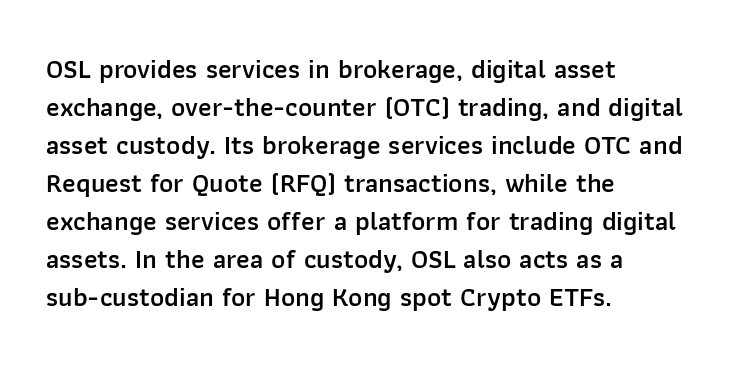
Q: Is the text bold? A: Semi-bold.
Q: Is the text italic (slanted)? A: No, it is upright.
Q: Is the text underlined? A: No.
Q: How is the paragraph aligned? A: Left-aligned.
Q: Is the spacing between letters normal or unusually wide? A: Normal.
Q: Is the spacing between lines tight, normal or loose? A: Normal.
